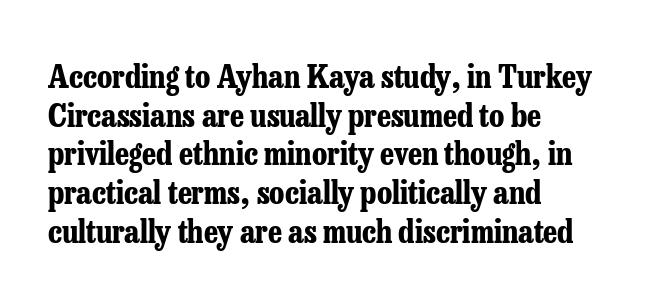
The image shows 32 px bold, condensed serif type, upright; set left-aligned, line spacing 1.21x, normal letter spacing, not underlined; low stroke contrast and a medium x-height.
